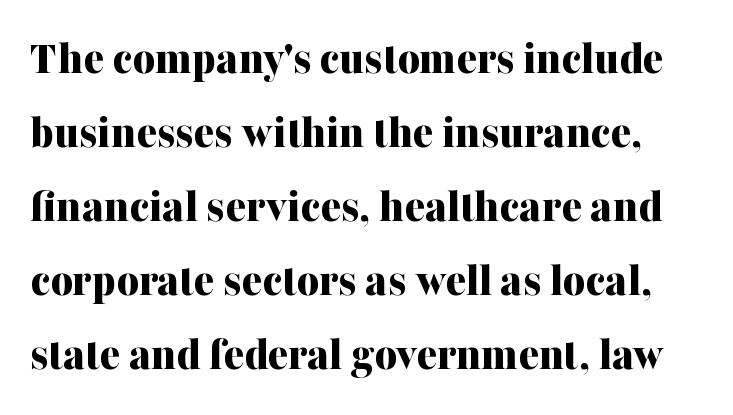
{"serif": "yes", "italic": "no", "bold": "yes", "weight": "bold", "width": "normal", "stroke_contrast": "medium", "x_height": "medium", "monospaced": "no", "underline": "no", "line_spacing": "normal", "line_spacing_ratio": 1.54, "letter_spacing": "normal", "letter_spacing_em": 0.0, "glyph_px": 48}
